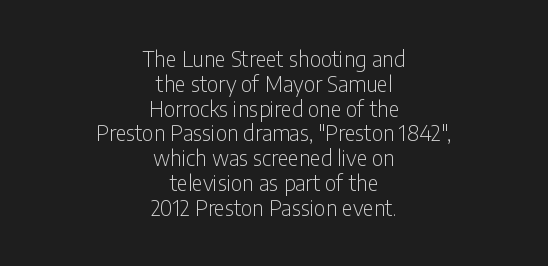
{"italic": "no", "bold": "no", "underline": "no", "align": "center", "line_spacing_ratio": 1.18, "letter_spacing": "normal", "letter_spacing_em": 0.0, "glyph_px": 21}
